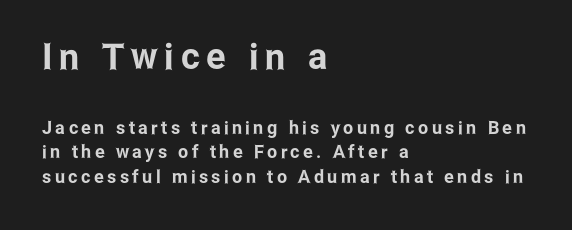
The face used here appears at its bigger size in the upper chunk. The foot of each line stays bare and open. Each line starts at the same left margin while the right side varies. Do the characters align in a grid? No, the font is proportional. Regular leading.
